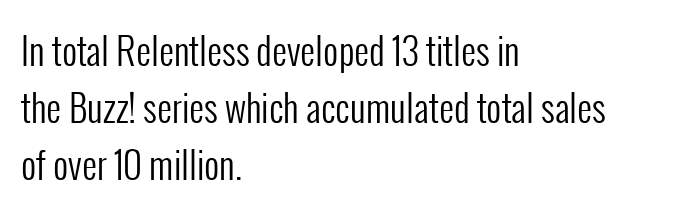
The face used here is a sans, in the tradition of grotesques and geometrics. Glyph-to-glyph distance matches everyday printed text. Stem width sits at or under what a default text font uses. You could not count columns in this text — the font is proportionally spaced. This is the regular roman posture of the typeface. Anything drawn beneath the words? Only blank space.
